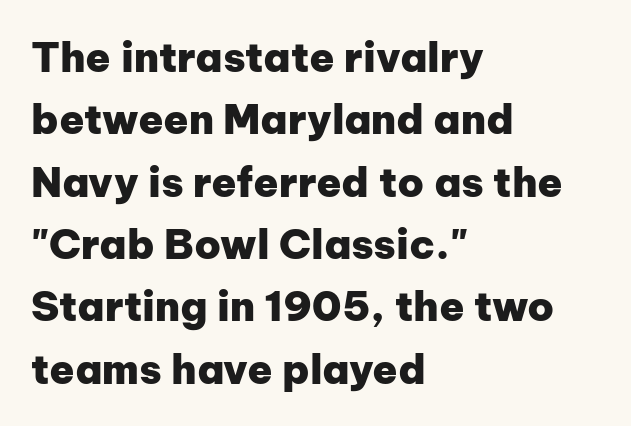
The image shows 41 px heavy sans-serif type, upright; set left-aligned, normal line spacing (1.52x), normal letter spacing, not underlined; low stroke contrast and a medium x-height.
